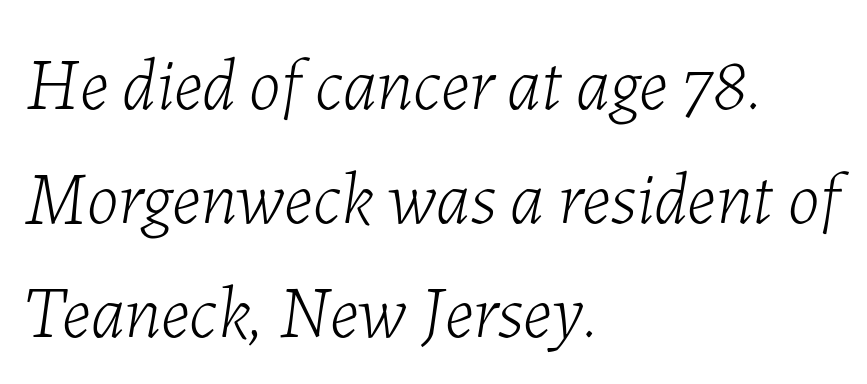
The image shows 73 px light type, italic (leaning right); set left-aligned, normal line spacing (1.56x), normal letter spacing, not underlined; low stroke contrast and a medium x-height.
